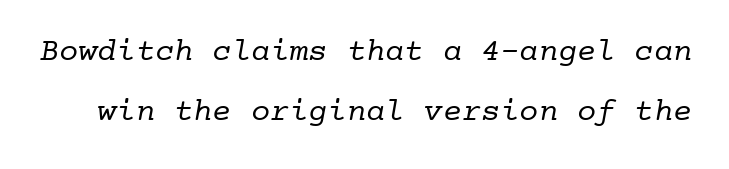
{"serif": "yes", "bold": "no", "weight": "regular", "width": "normal", "stroke_contrast": "low", "x_height": "medium", "monospaced": "yes", "underline": "no", "line_spacing_ratio": 1.89, "letter_spacing": "normal", "letter_spacing_em": 0.0, "glyph_px": 32}
